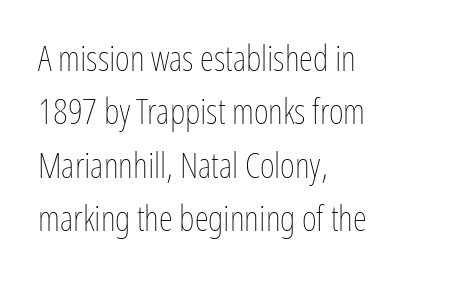
{"italic": "no", "bold": "no", "weight": "thin", "width": "condensed", "stroke_contrast": "low", "x_height": "medium", "monospaced": "no", "underline": "no", "align": "left", "line_spacing": "normal", "line_spacing_ratio": 1.48, "letter_spacing": "normal", "letter_spacing_em": 0.0, "glyph_px": 36}
